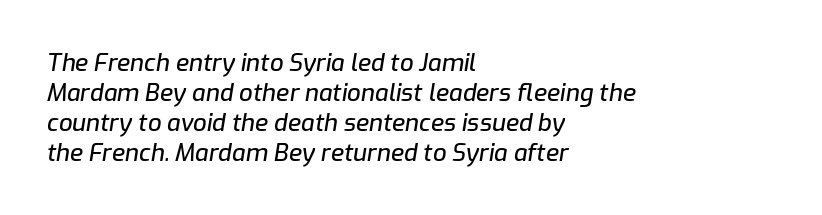
{"italic": "yes", "lean": "right", "slant_degrees": 9, "underline": "no", "align": "left", "line_spacing": "normal", "line_spacing_ratio": 1.25, "letter_spacing": "normal", "letter_spacing_em": 0.0, "glyph_px": 24}
